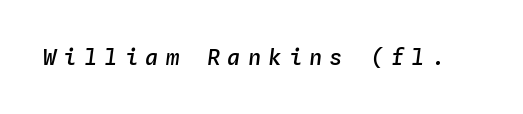
The image shows 22 px text type, italic (leaning right); set unusually wide letter spacing (+0.33 em), not underlined.
